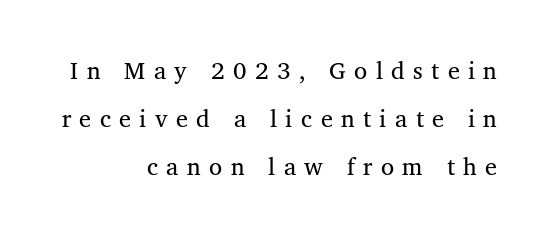
{"italic": "no", "bold": "no", "underline": "no", "align": "right", "line_spacing": "loose", "line_spacing_ratio": 2.0, "letter_spacing": "wide", "letter_spacing_em": 0.35, "glyph_px": 24}
